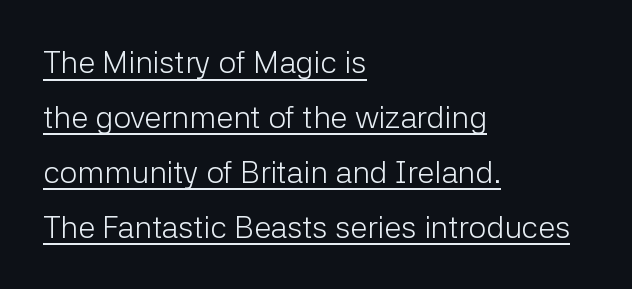
{"serif": "no", "italic": "no", "bold": "no", "weight": "light", "width": "normal", "stroke_contrast": "low", "x_height": "medium", "monospaced": "no", "underline": "yes", "align": "left", "line_spacing_ratio": 1.77, "letter_spacing": "normal", "letter_spacing_em": 0.0, "glyph_px": 31}
